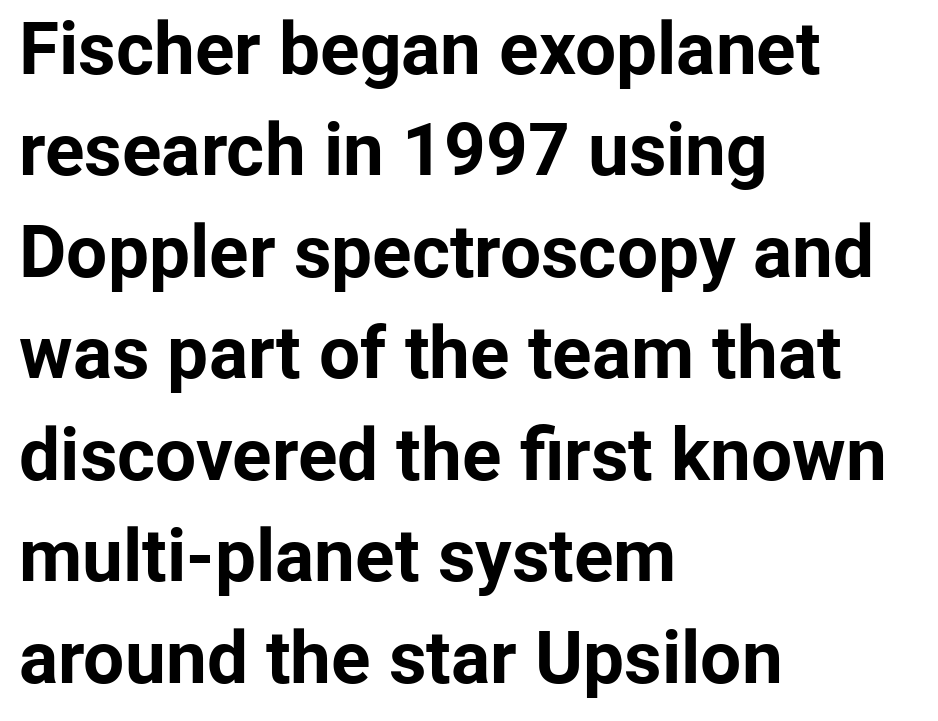
{"serif": "no", "italic": "no", "bold": "yes", "weight": "bold", "width": "normal", "stroke_contrast": "low", "x_height": "medium", "monospaced": "no", "underline": "no", "align": "left", "line_spacing": "normal", "line_spacing_ratio": 1.39, "letter_spacing": "normal", "letter_spacing_em": 0.0, "glyph_px": 73}
